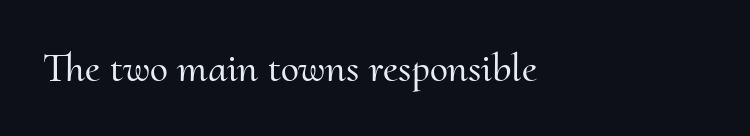
Q: Is the text italic (slanted)? A: No, it is upright.
Q: Is the typeface a serif or a sans-serif typeface? A: Serif.
Q: Is the text underlined? A: No.
Q: How is the paragraph aligned? A: Left-aligned.
Q: Is the spacing between letters normal or unusually wide? A: Normal.
Q: Width (condensed, normal, or wide)? A: Normal.
Q: Stroke contrast? A: Medium.
Q: x-height? A: Small.
Q: Monospaced? A: No.
